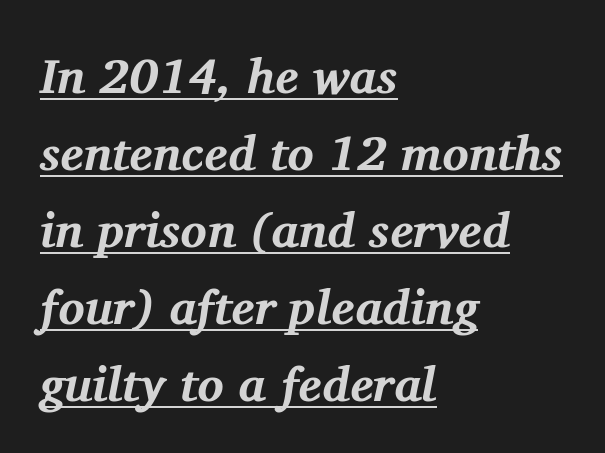
{"serif": "yes", "italic": "yes", "lean": "right", "slant_degrees": 11, "bold": "yes", "weight": "bold", "width": "normal", "stroke_contrast": "medium", "x_height": "medium", "monospaced": "no", "underline": "yes", "align": "left", "line_spacing": "normal", "line_spacing_ratio": 1.57, "letter_spacing": "normal", "letter_spacing_em": 0.0, "glyph_px": 49}
